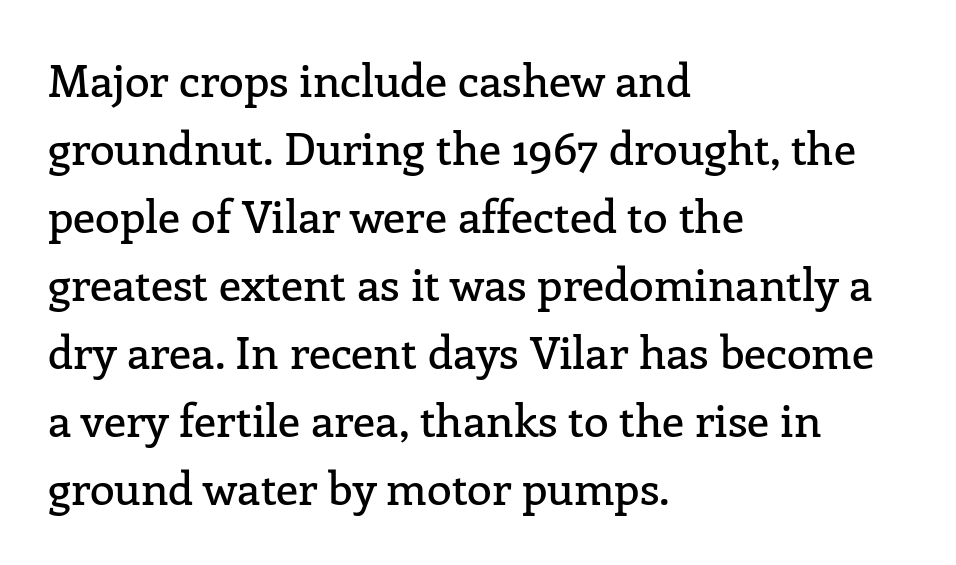
The image shows 45 px serif type, upright; set left-aligned, normal line spacing (1.51x), normal letter spacing, not underlined; low stroke contrast and a medium x-height.
